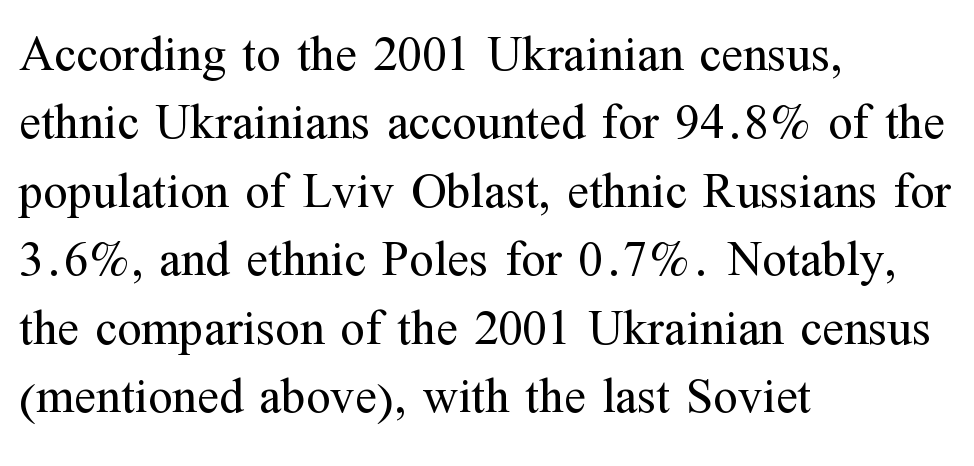
Compared with a typical body face, this is equally light or lighter still. The typeface chosen for these lines features serifs. The lines are quadded left. No word sits above an underline. Nope, not italic — everything's standing straight.
